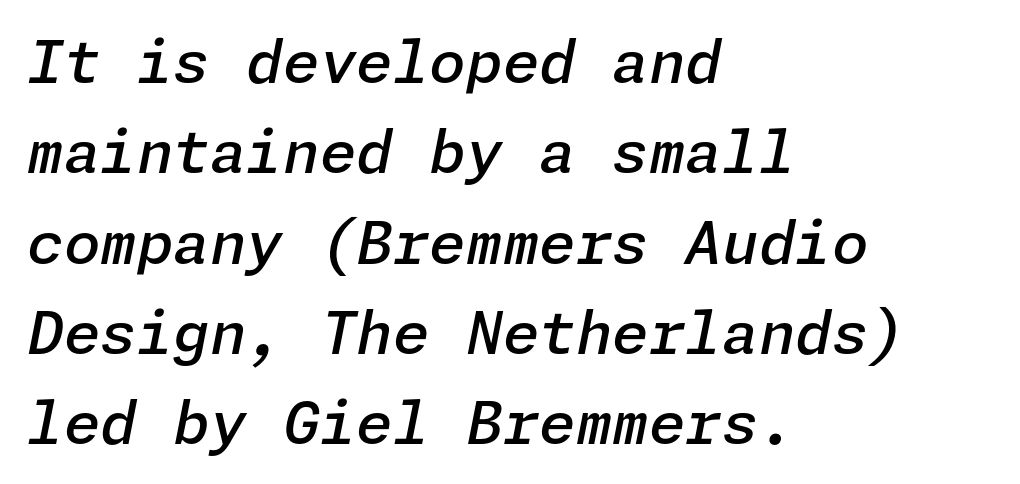
The image shows 59 px semibold type, italic (leaning right); set left-aligned, normal line spacing (1.53x), normal letter spacing, not underlined; low stroke contrast and a medium x-height.
